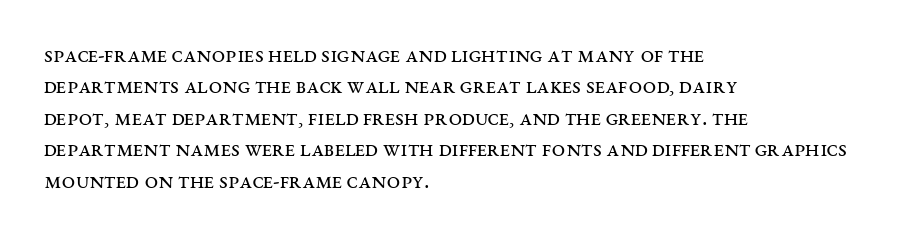
What stands out about the letter spacing? Nothing — it is the standard amount. Unmarked baselines from the first word to the last. The rendering anchors every line to the left-hand side. Regarding leading, the lines here are spaced in the standard way. Compared with a typical body face, this is equally light or lighter still. In terms of posture, this sample is upright.
